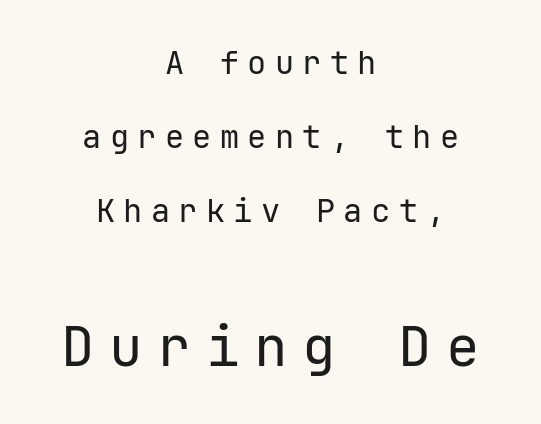
Q: Is the text bold? A: No.
Q: Is the text italic (slanted)? A: No, it is upright.
Q: Is the typeface a serif or a sans-serif typeface? A: Sans-serif.
Q: Is the text underlined? A: No.
Q: How is the paragraph aligned? A: Centered.
Q: Is the spacing between letters normal or unusually wide? A: Unusually wide.
Q: Is the spacing between lines tight, normal or loose? A: Loose.
Q: Which block of text is set in a larger size, the first (top) or the second (bottom)? A: The second (bottom) one.
Q: Width (condensed, normal, or wide)? A: Normal.
Q: Stroke contrast? A: Low.
Q: x-height? A: Medium.
Q: Monospaced? A: Yes.
